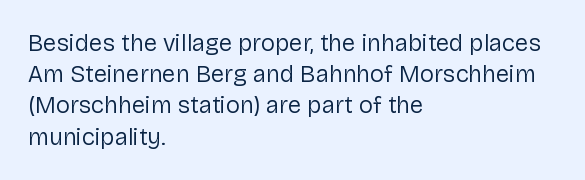
The ragged edge is on the right, which tells us the setting is flush left. The passage shown is not underscored anywhere. These lines were composed using upright roman letters. This sample uses plain, unmodified letter spacing. Reading down the column, the eye jumps a familiar distance to each next line.
